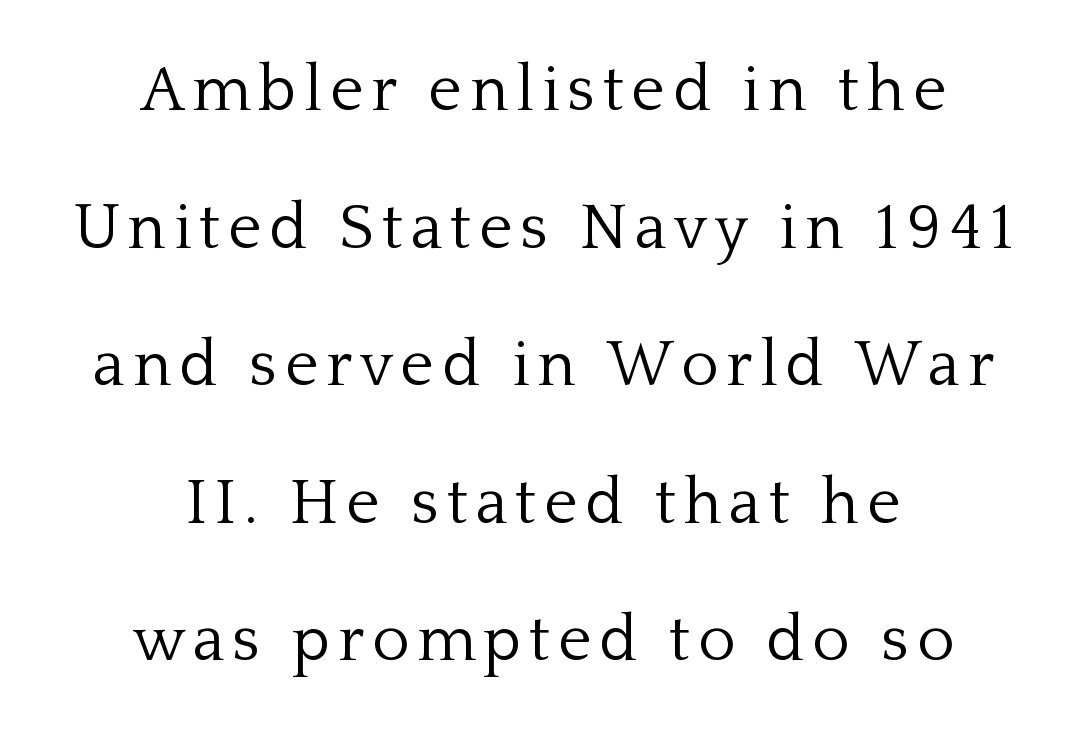
Is this a fixed-width face? No — the glyphs have proportional, varying widths. Every character sits straight up, as roman type does. If you measured baseline to baseline, you'd find a long distance. Unbolded letterforms with no extra heft. The text block is weighted toward neither margin, spreading evenly from the middle. The characters display serif detailing at their extremities.
